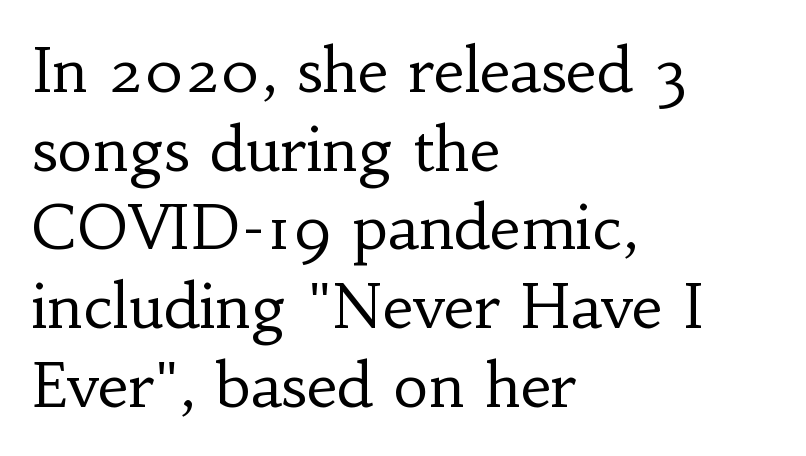
{"serif": "yes", "italic": "no", "bold": "no", "weight": "regular", "width": "normal", "stroke_contrast": "low", "x_height": "small", "monospaced": "no", "underline": "no", "align": "left", "line_spacing": "normal", "line_spacing_ratio": 1.29, "letter_spacing": "normal", "letter_spacing_em": 0.0, "glyph_px": 61}
